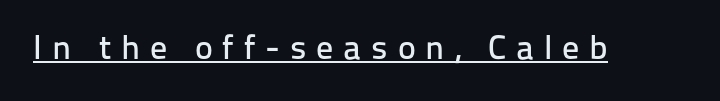
Q: Is the text italic (slanted)? A: No, it is upright.
Q: Is the typeface a serif or a sans-serif typeface? A: Sans-serif.
Q: Is the text underlined? A: Yes.
Q: Is the spacing between letters normal or unusually wide? A: Unusually wide.
Q: Width (condensed, normal, or wide)? A: Normal.
Q: Stroke contrast? A: Low.
Q: x-height? A: Medium.
Q: Monospaced? A: No.
